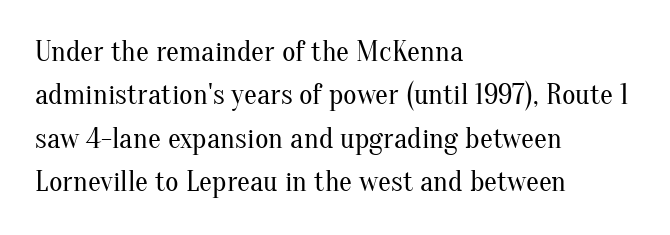
{"serif": "yes", "italic": "no", "bold": "no", "weight": "regular", "width": "normal", "stroke_contrast": "medium", "x_height": "small", "monospaced": "no", "underline": "no", "align": "left", "line_spacing": "normal", "line_spacing_ratio": 1.5, "letter_spacing": "normal", "letter_spacing_em": 0.0, "glyph_px": 29}
